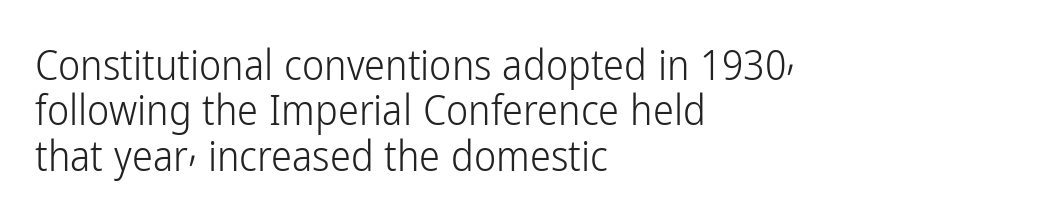
Tightly led — the rows are bunched. Posture: straight, roman, zero tilt. Quick note: underline off. Do the characters align in a grid? No, the font is proportional. Compared with typical body copy, the letter spacing here is the same.
